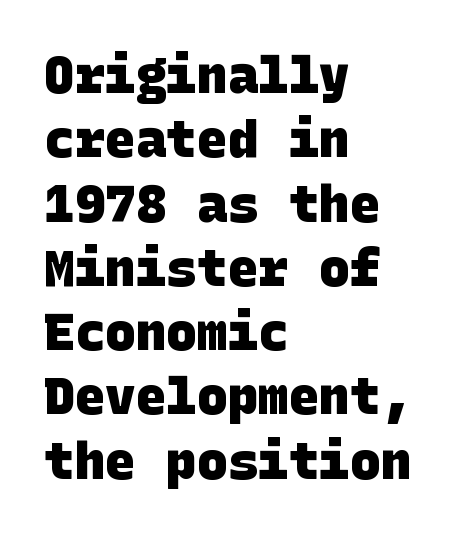
Horizontal alignment here is leftward, the default for most running prose. Baseline-to-baseline distance is the conventional proportion of letter height. Typographic density is high because the face is bold. Compared with typical body copy, the letter spacing here is the same. The characters display no serif detailing; their extremities are plain. Quick note: underline off.
